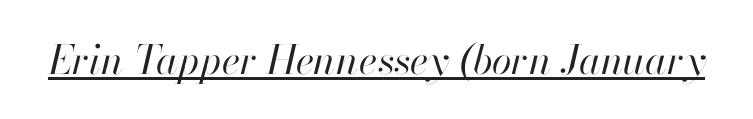
{"italic": "yes", "lean": "right", "slant_degrees": 13, "bold": "no", "weight": "regular", "width": "normal", "stroke_contrast": "high", "x_height": "small", "monospaced": "no", "underline": "yes", "letter_spacing": "normal", "letter_spacing_em": 0.0, "glyph_px": 40}
